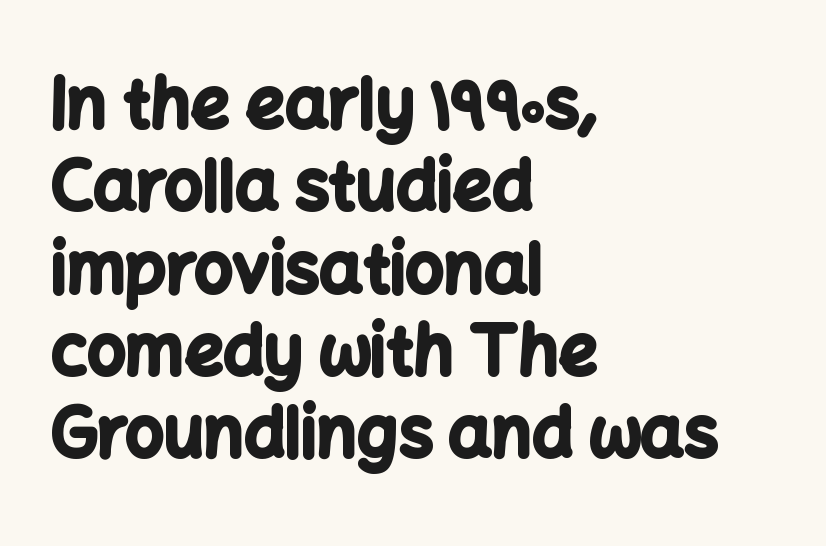
The image shows 68 px bold sans-serif type, upright; set left-aligned, line spacing 1.21x, normal letter spacing, not underlined; low stroke contrast and a medium x-height.
